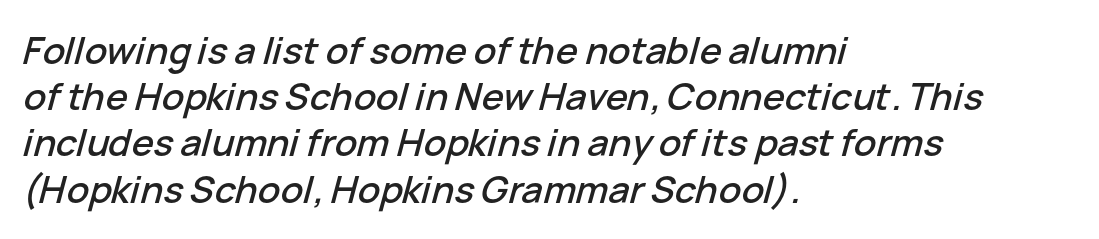
The face used here is rendered with its standard letterfit. In terms of leading, this rendering sits right in the middle. Every row of glyphs begins at an identical x-position on the left. Do the characters align in a grid? No, the font is proportional. Notice how the stems are inclined rather than vertical — that's the hallmark of italics.
